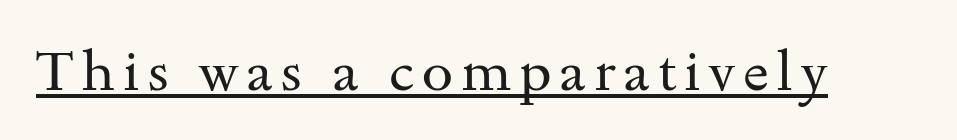
{"serif": "yes", "italic": "no", "bold": "no", "weight": "regular", "width": "wide", "stroke_contrast": "medium", "x_height": "small", "monospaced": "no", "underline": "yes", "glyph_px": 56}
